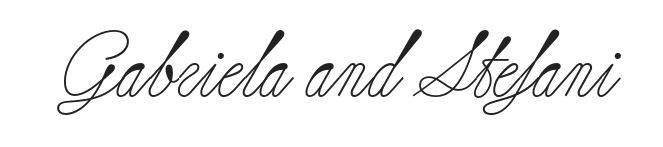
The passage shown is typeset with a serif family. Is this a heavy cut? Hardly; it is regular or lighter. Each word holds together tightly as a unit, with standard inter-letter gaps. The rendering uses natural spacing where letterforms have individual widths. The space beneath each line is pristine and unruled.
